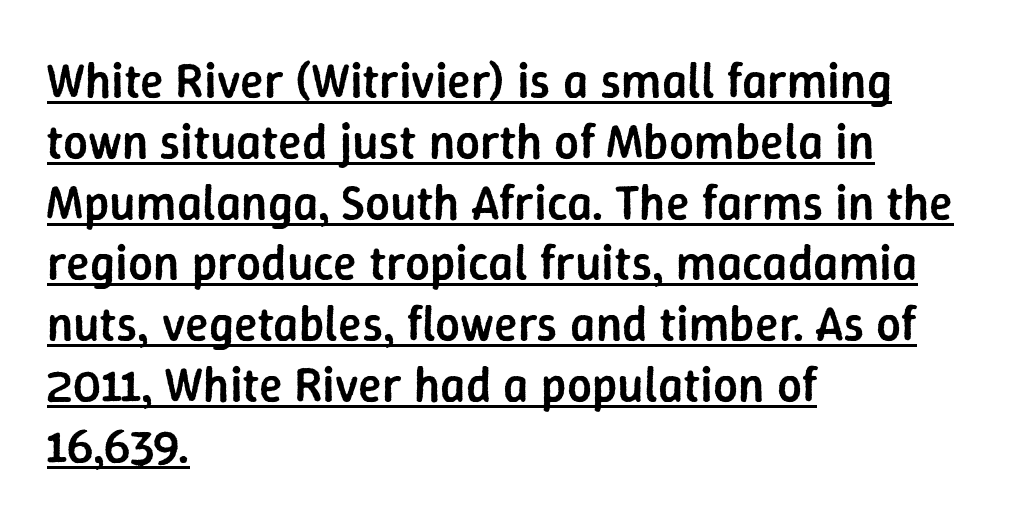
Ascenders rise straight up at ninety degrees. The text block is weighted toward the left margin, trailing off unevenly rightward. Tracking value appears to be zero — textbook default spacing. The face used here is proportionally spaced, like ordinary book or web type. A somewhat darkened texture: the type is semibold rather than bold. The typesetter has applied underlining to the passage shown.
